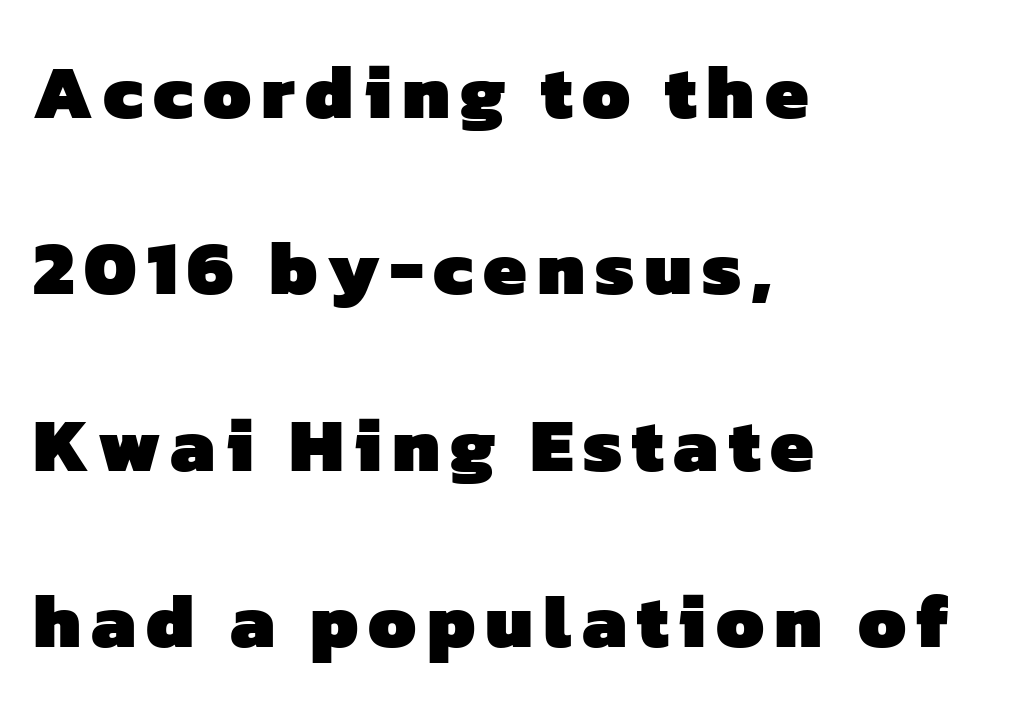
Q: Is the text bold? A: Yes.
Q: Is the typeface a serif or a sans-serif typeface? A: Sans-serif.
Q: Is the text underlined? A: No.
Q: How is the paragraph aligned? A: Left-aligned.
Q: Is the spacing between lines tight, normal or loose? A: Loose.
Q: Width (condensed, normal, or wide)? A: Normal.
Q: Stroke contrast? A: Low.
Q: x-height? A: Medium.
Q: Monospaced? A: No.
